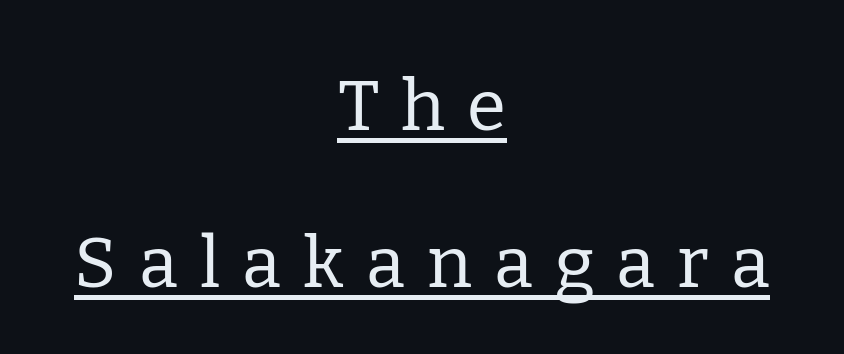
{"serif": "yes", "italic": "no", "bold": "no", "weight": "regular", "width": "normal", "stroke_contrast": "low", "x_height": "medium", "monospaced": "no", "underline": "yes", "align": "center", "line_spacing": "loose", "line_spacing_ratio": 2.21, "letter_spacing": "wide", "letter_spacing_em": 0.31, "glyph_px": 71}
